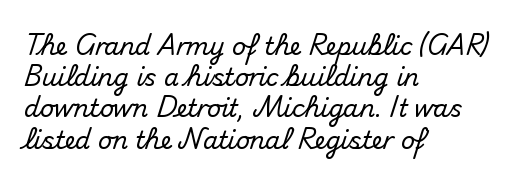
Does the copy run flush right? No — it runs flush left. Descender tails drop into unmarked territory. Reading down the column, the eye jumps a familiar distance to each next line.
